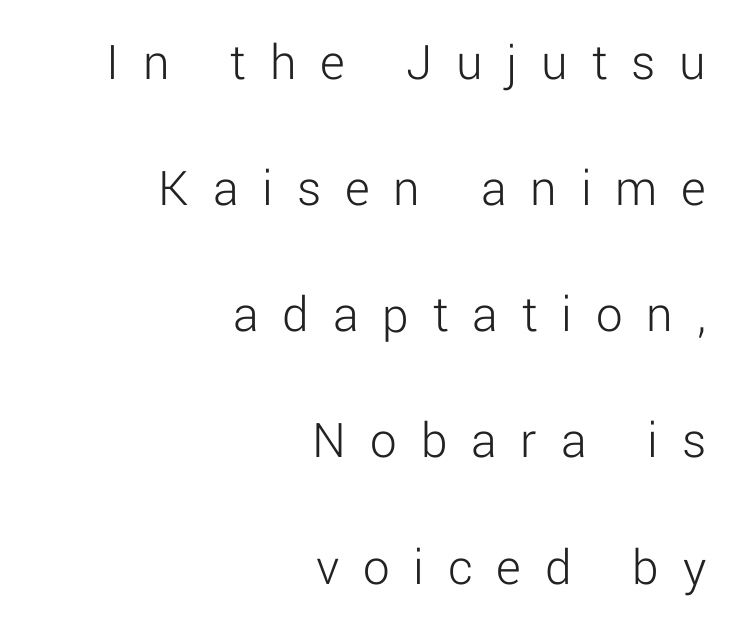
Q: Is the text bold? A: No.
Q: Is the text italic (slanted)? A: No, it is upright.
Q: Is the typeface a serif or a sans-serif typeface? A: Sans-serif.
Q: Is the text underlined? A: No.
Q: How is the paragraph aligned? A: Right-aligned.
Q: Is the spacing between letters normal or unusually wide? A: Unusually wide.
Q: Is the spacing between lines tight, normal or loose? A: Loose.
Q: Width (condensed, normal, or wide)? A: Normal.
Q: Stroke contrast? A: Low.
Q: x-height? A: Medium.
Q: Monospaced? A: No.
